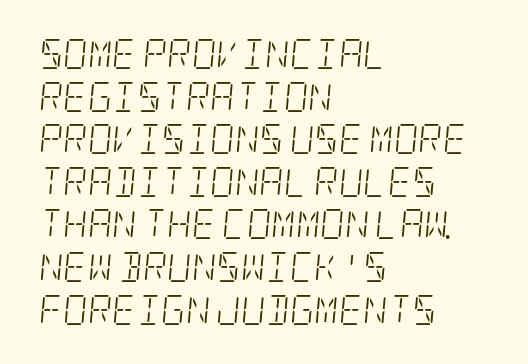
The image shows 30 px light, condensed serif type, italic (leaning right); set left-aligned, normal line spacing (1.42x), normal letter spacing, not underlined; low stroke contrast and a large x-height.
